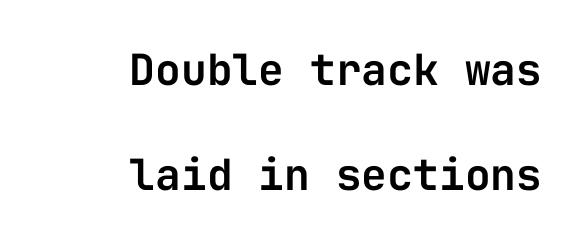
{"serif": "no", "italic": "no", "width": "normal", "stroke_contrast": "low", "x_height": "medium", "monospaced": "yes", "underline": "no", "align": "right", "line_spacing": "loose", "line_spacing_ratio": 2.44, "letter_spacing": "normal", "letter_spacing_em": 0.0, "glyph_px": 43}
